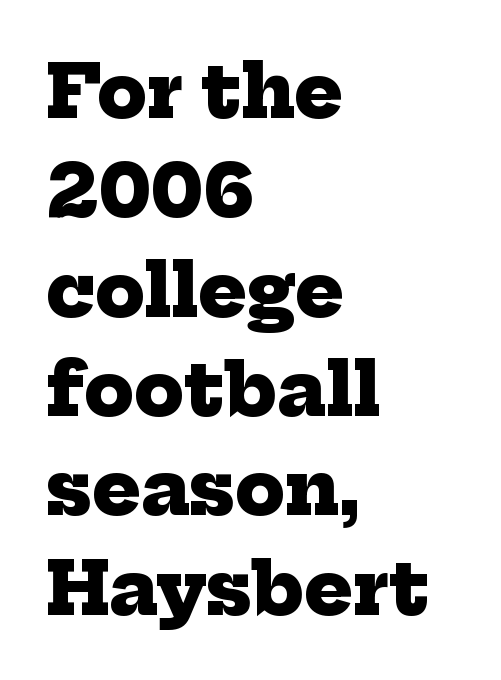
Q: Is the text bold? A: Yes.
Q: Is the typeface a serif or a sans-serif typeface? A: Serif.
Q: Is the text underlined? A: No.
Q: How is the paragraph aligned? A: Left-aligned.
Q: Is the spacing between letters normal or unusually wide? A: Normal.
Q: Is the spacing between lines tight, normal or loose? A: Normal.
Q: Width (condensed, normal, or wide)? A: Normal.
Q: Stroke contrast? A: Low.
Q: x-height? A: Medium.
Q: Monospaced? A: No.
